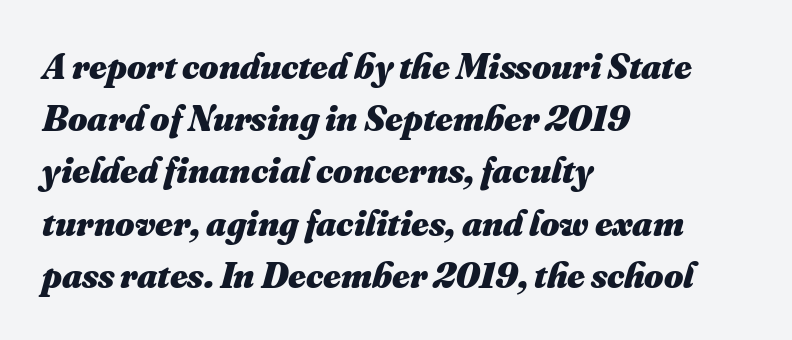
{"bold": "yes", "weight": "heavy", "width": "normal", "stroke_contrast": "medium", "x_height": "small", "monospaced": "no", "underline": "no", "align": "left", "line_spacing": "normal", "line_spacing_ratio": 1.41, "letter_spacing": "normal", "letter_spacing_em": 0.0, "glyph_px": 37}
